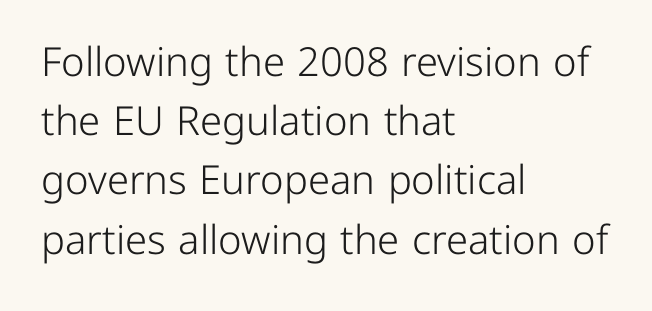
The image shows 40 px light sans-serif type, upright; set left-aligned, normal line spacing (1.48x), normal letter spacing, not underlined; low stroke contrast and a medium x-height.
